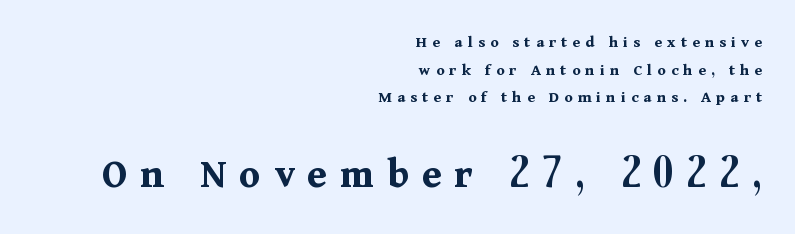
Each letter's strokes conclude with small projecting serifs. Only glyphs here, with clear space below each row. A flush-right, rag-left setting is used for this passage. The face used here is proportionally spaced, like ordinary book or web type. The lettering stays uniformly vertical, giving the passage a roman look.
